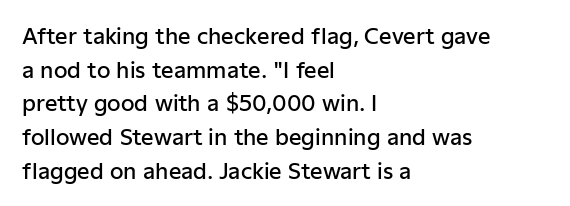
The image shows 22 px text type, upright; set left-aligned, normal line spacing (1.53x), normal letter spacing, not underlined.
